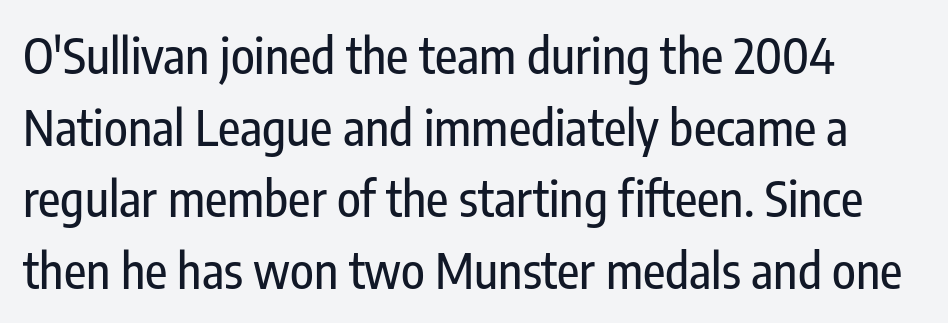
Q: Is the text italic (slanted)? A: No, it is upright.
Q: Is the typeface a serif or a sans-serif typeface? A: Sans-serif.
Q: Is the text underlined? A: No.
Q: Is the spacing between letters normal or unusually wide? A: Normal.
Q: Is the spacing between lines tight, normal or loose? A: Normal.
Q: Width (condensed, normal, or wide)? A: Condensed.
Q: Stroke contrast? A: Low.
Q: x-height? A: Medium.
Q: Monospaced? A: No.
